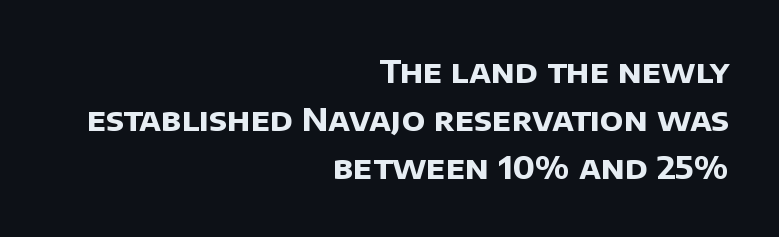
{"serif": "no", "bold": "yes", "weight": "bold", "width": "normal", "stroke_contrast": "low", "x_height": "large", "monospaced": "no", "underline": "no", "align": "right", "line_spacing": "normal", "line_spacing_ratio": 1.5, "letter_spacing": "normal", "letter_spacing_em": 0.0, "glyph_px": 32}
